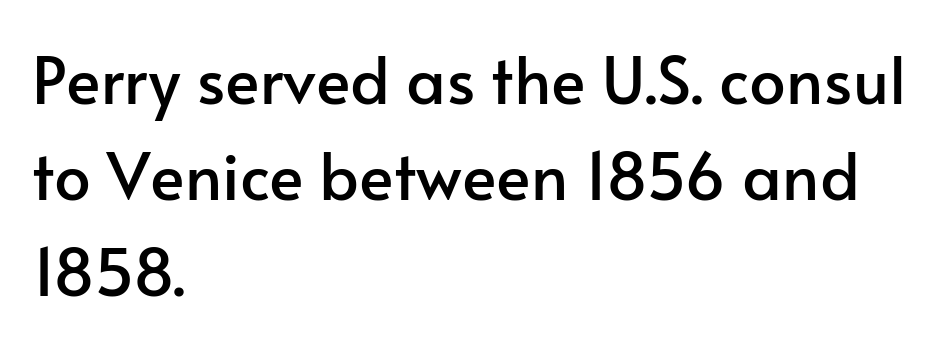
Q: Is the text italic (slanted)? A: No, it is upright.
Q: Is the typeface a serif or a sans-serif typeface? A: Sans-serif.
Q: Is the text underlined? A: No.
Q: How is the paragraph aligned? A: Left-aligned.
Q: Is the spacing between letters normal or unusually wide? A: Normal.
Q: Is the spacing between lines tight, normal or loose? A: Normal.
Q: Width (condensed, normal, or wide)? A: Normal.
Q: Stroke contrast? A: Low.
Q: x-height? A: Small.
Q: Monospaced? A: No.
